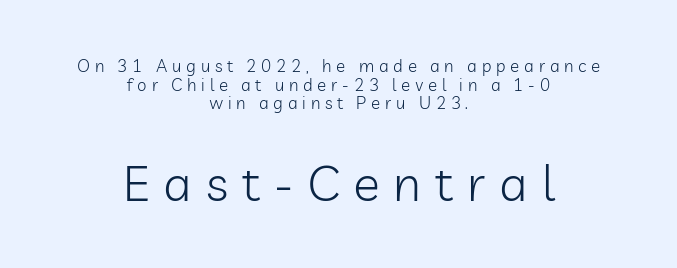
The image shows 50 px light sans-serif type, upright; set centered, tight line spacing (1.09x), unusually wide letter spacing (+0.28 em), not underlined; the second (bottom) block is 2.94x larger; low stroke contrast and a medium x-height.
